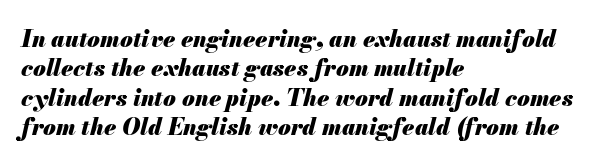
Glance below the letters and you will spot only blank space. Tracking here is standard; glyphs follow each other at the usual distance. Leading matches the norm, producing a regular column. These lines were composed using italics.
